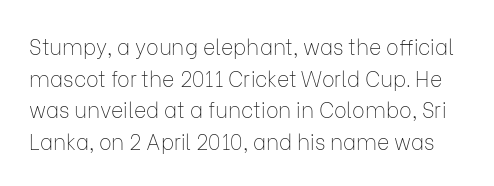
The image shows 21 px text type, upright; set normal line spacing (1.51x), normal letter spacing, not underlined.
